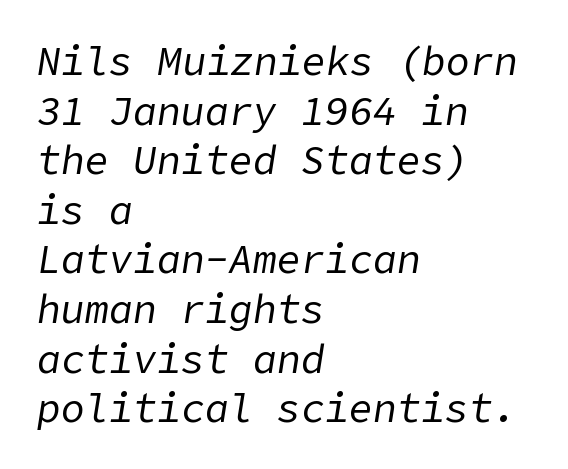
{"italic": "yes", "lean": "right", "slant_degrees": 9, "bold": "no", "weight": "regular", "width": "normal", "stroke_contrast": "low", "x_height": "medium", "underline": "no", "align": "left", "line_spacing_ratio": 1.24, "letter_spacing": "normal", "letter_spacing_em": 0.0, "glyph_px": 40}
